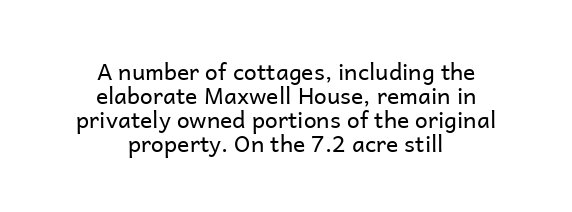
{"italic": "no", "bold": "no", "underline": "no", "align": "center", "line_spacing": "tight", "line_spacing_ratio": 1.04, "letter_spacing": "normal", "letter_spacing_em": 0.0, "glyph_px": 23}
